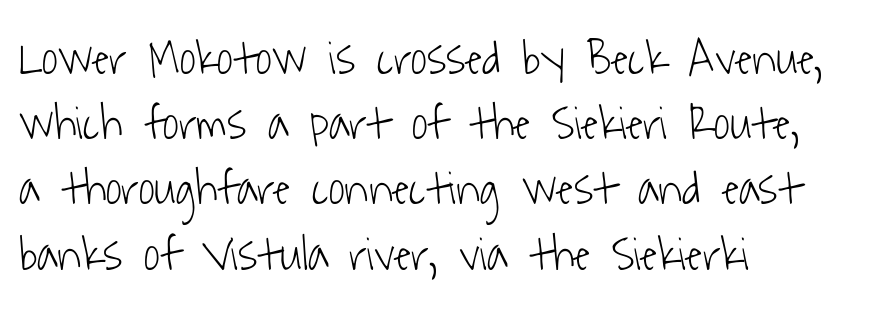
Q: Is the text bold? A: No.
Q: Is the typeface a serif or a sans-serif typeface? A: Sans-serif.
Q: Is the text underlined? A: No.
Q: How is the paragraph aligned? A: Left-aligned.
Q: Is the spacing between letters normal or unusually wide? A: Normal.
Q: Is the spacing between lines tight, normal or loose? A: Normal.
Q: Width (condensed, normal, or wide)? A: Condensed.
Q: Stroke contrast? A: Low.
Q: x-height? A: Medium.
Q: Monospaced? A: No.
